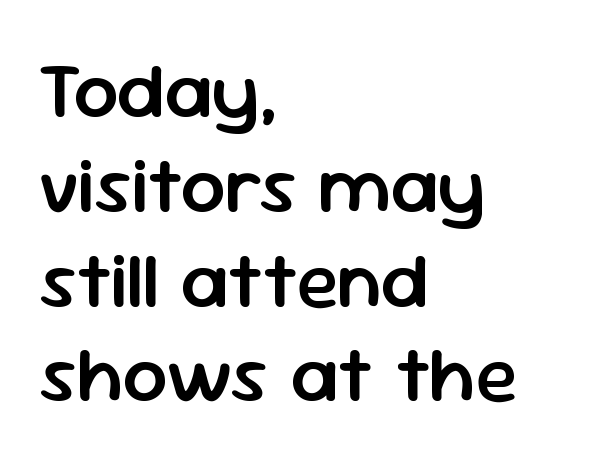
Q: Is the text bold? A: Semi-bold.
Q: Is the text italic (slanted)? A: No, it is upright.
Q: Is the typeface a serif or a sans-serif typeface? A: Sans-serif.
Q: Is the text underlined? A: No.
Q: How is the paragraph aligned? A: Left-aligned.
Q: Is the spacing between letters normal or unusually wide? A: Normal.
Q: Width (condensed, normal, or wide)? A: Normal.
Q: Stroke contrast? A: Low.
Q: x-height? A: Medium.
Q: Monospaced? A: No.
